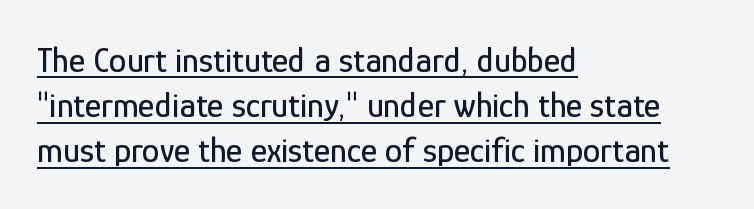
Designer's note — italics off, roman on. Grotesque or geometric, the face here clearly has no serifs. A typesetter would call this leading conventional body-copy spacing. Nothing unusual about the tracking: characters are spaced as the font intends.
